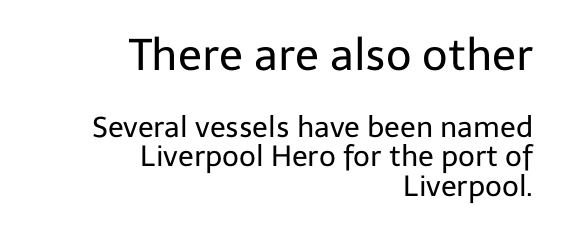
The image shows 44 px regular-weight sans-serif type, upright; set right-aligned, tight line spacing (1.03x), normal letter spacing, not underlined; the first (top) block is 1.52x larger; low stroke contrast and a medium x-height.
